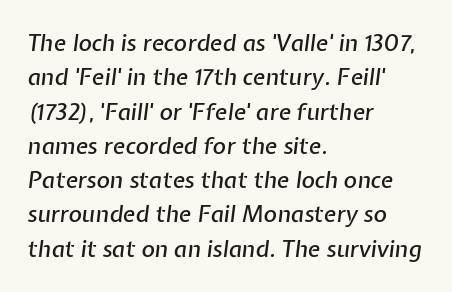
The image shows 23 px text type, italic (leaning right); set left-aligned, normal line spacing (1.49x), normal letter spacing, not underlined.
